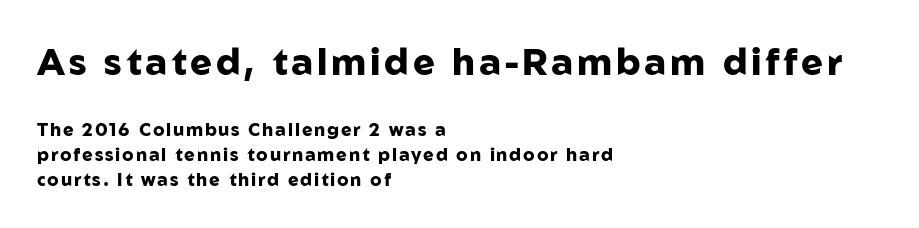
The image shows 37 px heavy sans-serif type, upright; set left-aligned, normal line spacing (1.37x), not underlined; the first (top) block is 2.06x larger; low stroke contrast and a medium x-height.
